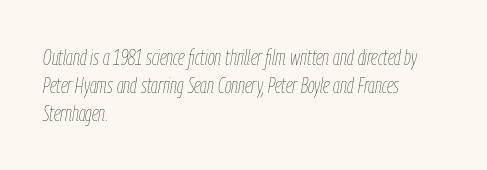
The image shows 22 px text type, italic (leaning right); set left-aligned, normal line spacing (1.28x), normal letter spacing, not underlined.
